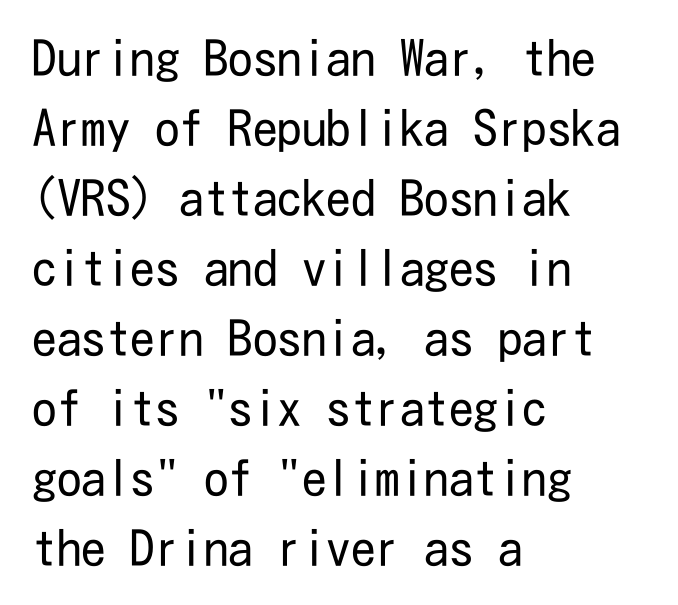
Q: Is the text bold? A: No.
Q: Is the text italic (slanted)? A: No, it is upright.
Q: Is the typeface a serif or a sans-serif typeface? A: Sans-serif.
Q: Is the text underlined? A: No.
Q: How is the paragraph aligned? A: Left-aligned.
Q: Is the spacing between letters normal or unusually wide? A: Normal.
Q: Is the spacing between lines tight, normal or loose? A: Normal.
Q: Width (condensed, normal, or wide)? A: Condensed.
Q: Stroke contrast? A: Low.
Q: x-height? A: Medium.
